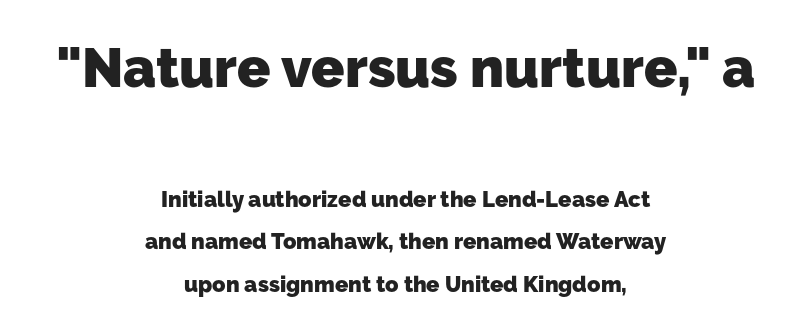
Typesetter's note: full bold, strokes at maximum text heaviness. Large over small — that's the arrangement of the two blocks here. There is no visible air inserted between adjacent glyphs. Any mark beneath the type? The region is blank. Line spacing here is loose. Note the varied advance widths — an 'i' is clearly narrower than an 'm'.
